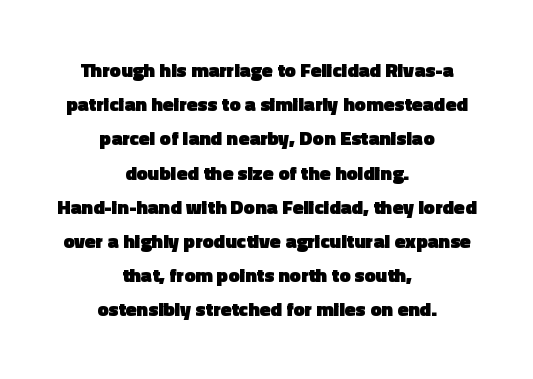
The image shows 20 px bold type, upright; set centered, line spacing 1.71x, normal letter spacing, not underlined.
